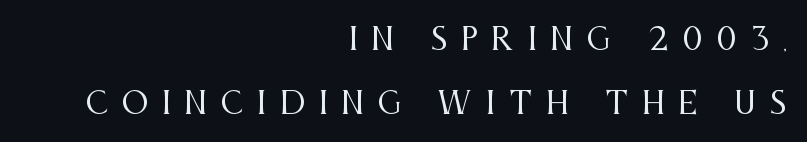
{"serif": "yes", "italic": "no", "bold": "no", "weight": "regular", "width": "condensed", "stroke_contrast": "medium", "x_height": "large", "monospaced": "no", "underline": "no", "align": "right", "line_spacing": "loose", "line_spacing_ratio": 2.14, "letter_spacing": "wide", "letter_spacing_em": 0.46, "glyph_px": 30}
